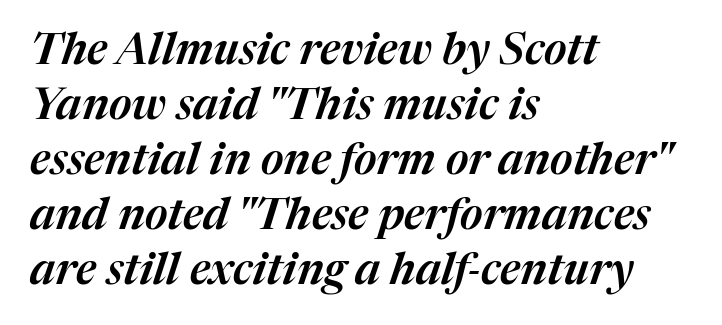
{"italic": "yes", "lean": "right", "slant_degrees": 17, "width": "normal", "stroke_contrast": "medium", "x_height": "medium", "monospaced": "no", "underline": "no", "align": "left", "line_spacing": "normal", "line_spacing_ratio": 1.25, "letter_spacing": "normal", "letter_spacing_em": 0.0, "glyph_px": 44}
